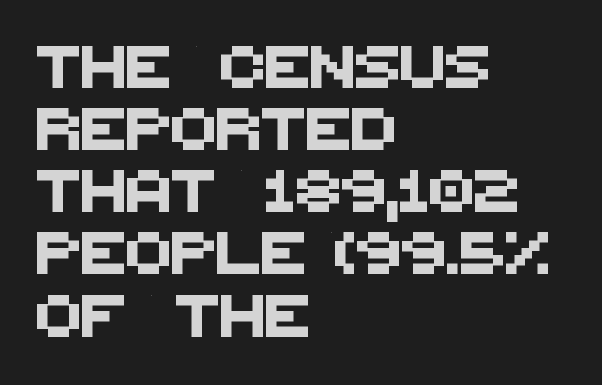
The image shows 42 px sans-serif type; set left-aligned, normal line spacing (1.48x), normal letter spacing, not underlined; medium stroke contrast and a large x-height.
